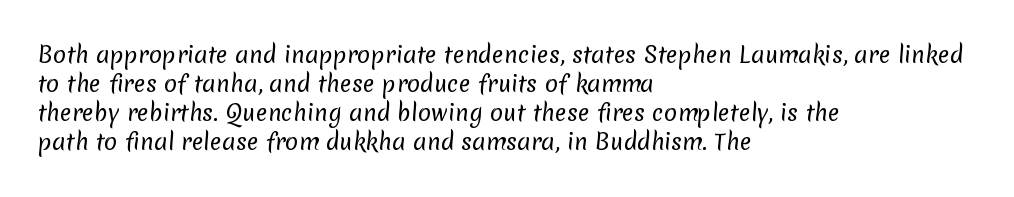
Q: Is the text bold? A: No.
Q: Is the text underlined? A: No.
Q: How is the paragraph aligned? A: Left-aligned.
Q: Is the spacing between letters normal or unusually wide? A: Normal.
Q: Is the spacing between lines tight, normal or loose? A: Normal.
